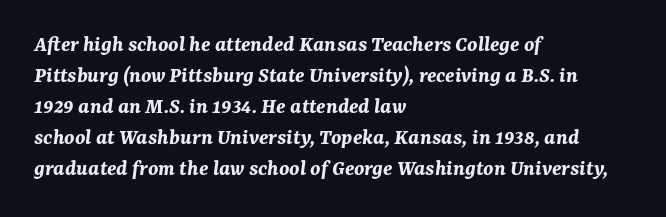
This rendering leaves character spacing at its baseline value. Descenders are the only things crossing below the line. Italic: yes, the glyphs are oblique. The line-height multiplier appears to be the usual default.
